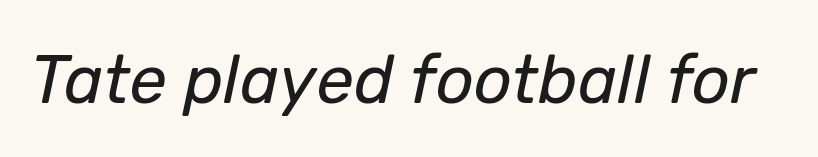
The image shows 67 px regular-weight type, italic (leaning right); set normal letter spacing, not underlined; low stroke contrast and a medium x-height.
